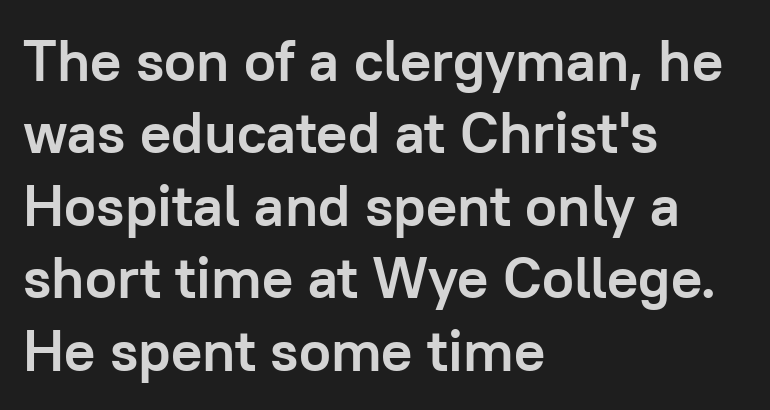
Baseline-to-baseline distance is the conventional proportion of letter height. Varying glyph widths throughout — classic text-font behaviour. Anything drawn beneath the words? Only blank space. Inter-character spacing is left at the font's built-in metrics.
